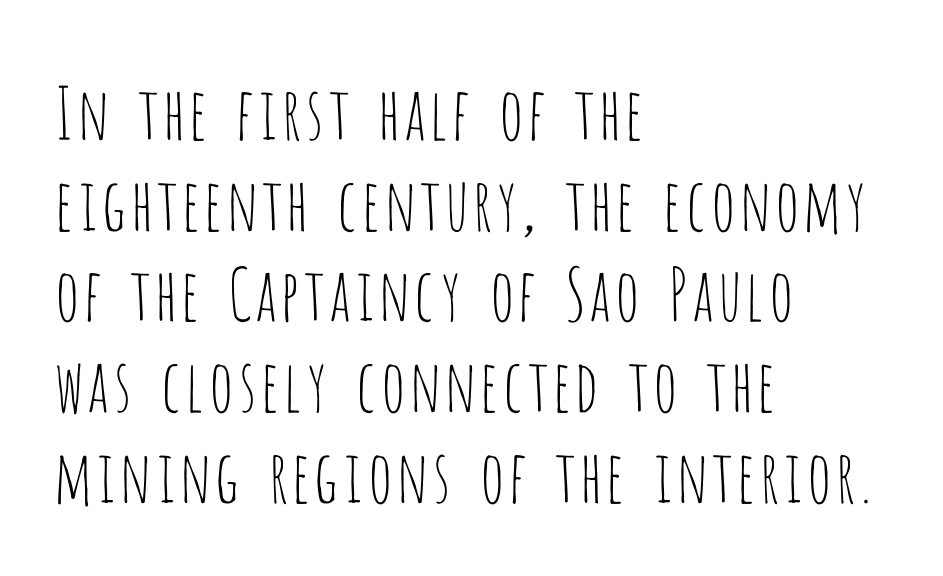
Rendered with straight, roman letterforms. Notice how the passage keeps a crisp vertical edge on the left only. The characters display no serif detailing; their extremities are plain. Think standard paragraph weight, or any step lighter than that. This rendering leaves character spacing at its baseline value.
